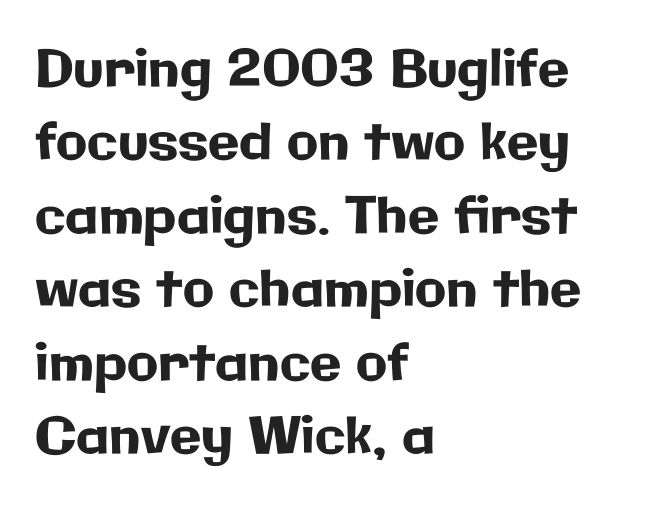
The image shows 51 px sans-serif type, upright; set left-aligned, normal line spacing (1.44x), normal letter spacing, not underlined; low stroke contrast and a medium x-height.
